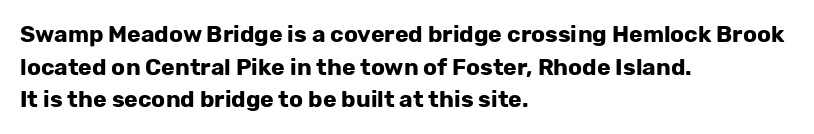
Q: Is the text bold? A: Yes.
Q: Is the text italic (slanted)? A: No, it is upright.
Q: Is the text underlined? A: No.
Q: How is the paragraph aligned? A: Left-aligned.
Q: Is the spacing between letters normal or unusually wide? A: Normal.
Q: Is the spacing between lines tight, normal or loose? A: Normal.
